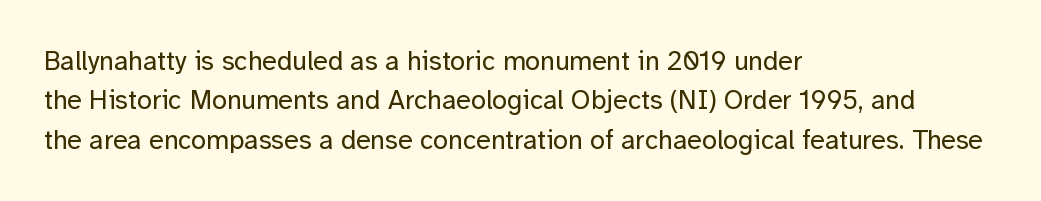
Q: Is the text bold? A: No.
Q: Is the text italic (slanted)? A: No, it is upright.
Q: Is the text underlined? A: No.
Q: How is the paragraph aligned? A: Left-aligned.
Q: Is the spacing between letters normal or unusually wide? A: Normal.
Q: Is the spacing between lines tight, normal or loose? A: Normal.
